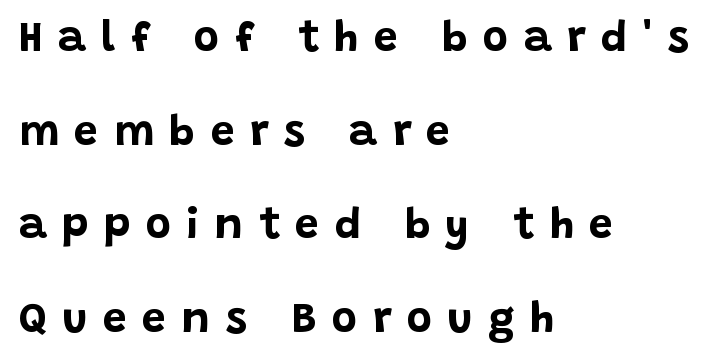
The image shows 43 px bold sans-serif type, upright; set left-aligned, loose line spacing (2.18x), unusually wide letter spacing (+0.36 em), not underlined; low stroke contrast and a large x-height.
